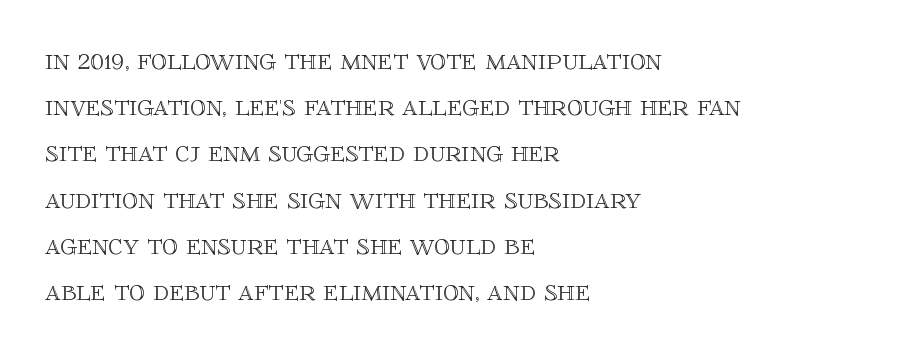
The block of text has a typical density, with ordinary space between rows. Tracking here is standard; glyphs follow each other at the usual distance. If you drew a line through each stem, it would be perfectly vertical. The rendering uses natural spacing where letterforms have individual widths. The area under the type is left untouched.
